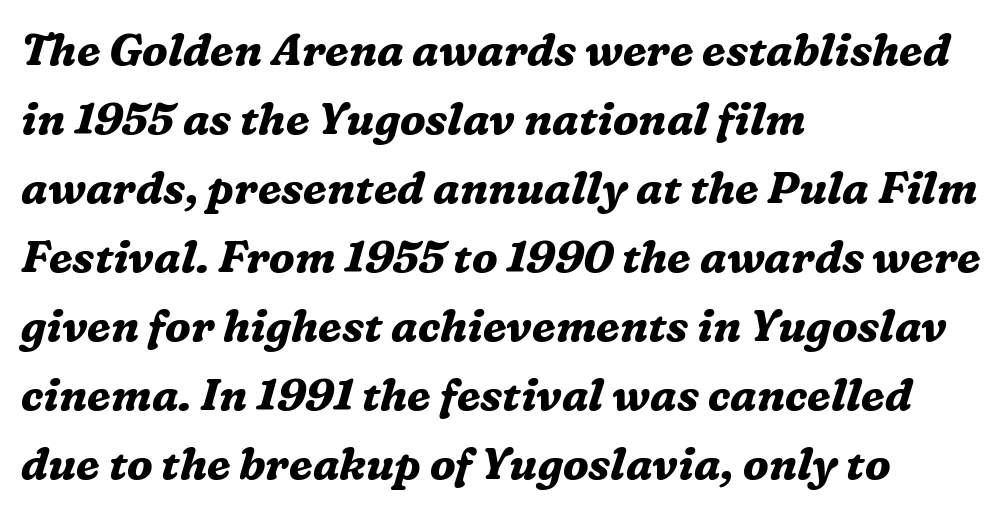
The image shows 44 px bold serif type, italic (leaning right); set left-aligned, normal line spacing (1.57x), normal letter spacing, not underlined; medium stroke contrast and a medium x-height.
